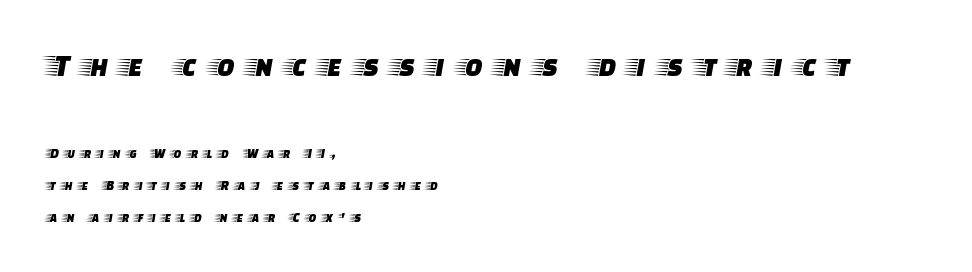
{"serif": "yes", "width": "wide", "stroke_contrast": "low", "x_height": "large", "monospaced": "no", "underline": "no", "align": "left", "line_spacing": "loose", "line_spacing_ratio": 2.27, "letter_spacing": "wide", "letter_spacing_em": 0.43, "larger_block": "first", "size_ratio": 2.29, "glyph_px": 32}
